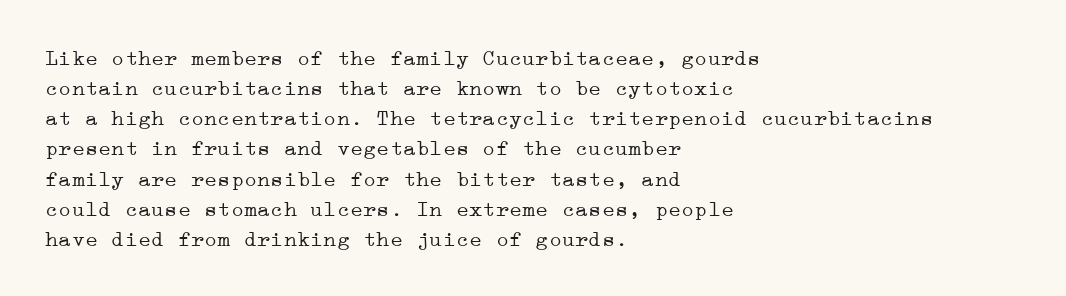
The image shows 22 px text type, upright; set left-aligned, normal line spacing (1.37x), normal letter spacing, not underlined.
